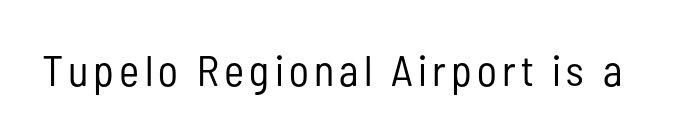
Q: Is the text bold? A: No.
Q: Is the text italic (slanted)? A: No, it is upright.
Q: Is the typeface a serif or a sans-serif typeface? A: Sans-serif.
Q: Is the text underlined? A: No.
Q: Width (condensed, normal, or wide)? A: Condensed.
Q: Stroke contrast? A: Low.
Q: x-height? A: Medium.
Q: Monospaced? A: No.
